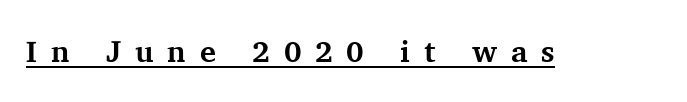
{"serif": "yes", "italic": "no", "bold": "yes", "weight": "bold", "width": "normal", "stroke_contrast": "medium", "x_height": "medium", "monospaced": "no", "underline": "yes", "letter_spacing": "wide", "letter_spacing_em": 0.46, "glyph_px": 30}
